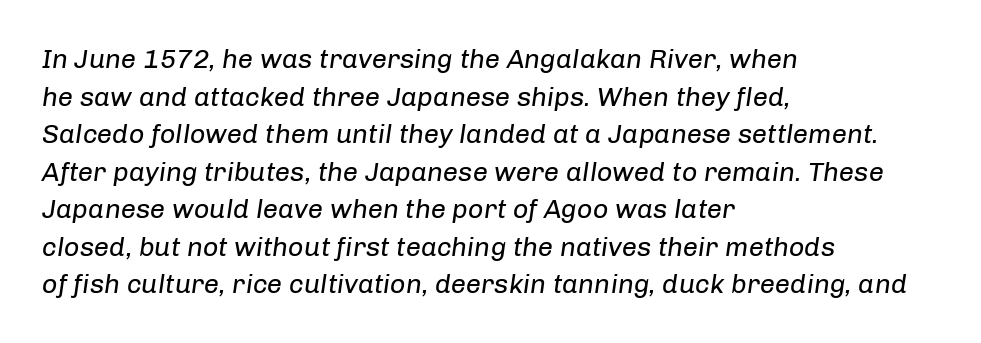
{"italic": "yes", "lean": "right", "slant_degrees": 8, "bold": "no", "underline": "no", "align": "left", "line_spacing": "normal", "line_spacing_ratio": 1.39, "letter_spacing": "normal", "letter_spacing_em": 0.0, "glyph_px": 27}
